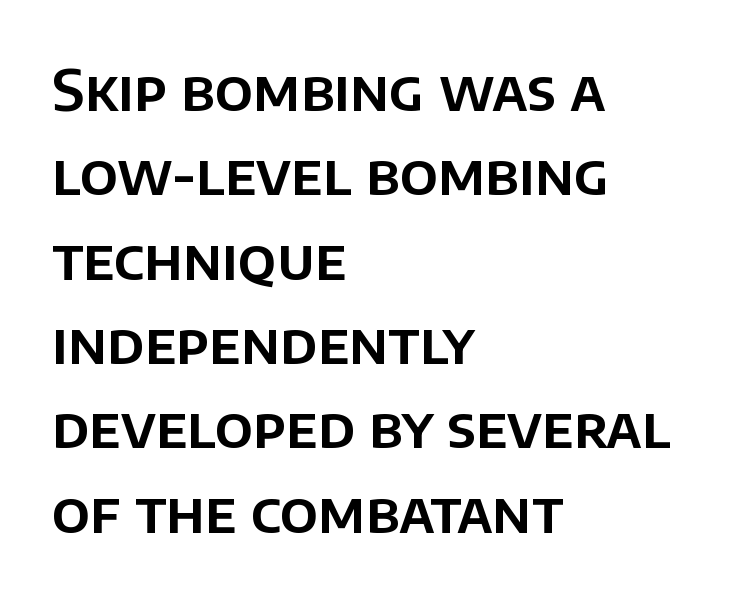
These lines are set flush left with a ragged right edge. The rendering uses a moderate line-height, typical for paragraphs. The face used here is proportionally spaced, like ordinary book or web type. These lines are composed in type without serifs. The letters stand straight up with perfectly vertical stems.
